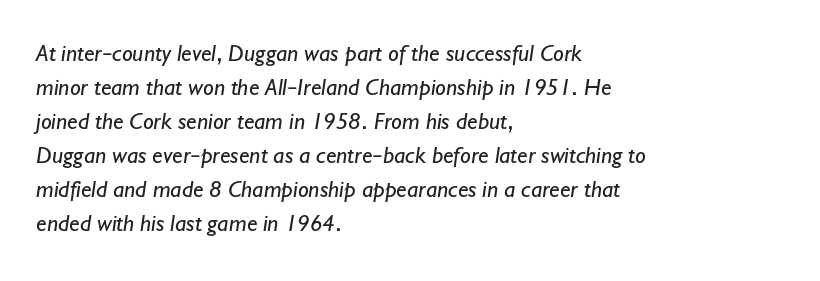
Q: Is the text bold? A: No.
Q: Is the text underlined? A: No.
Q: How is the paragraph aligned? A: Left-aligned.
Q: Is the spacing between letters normal or unusually wide? A: Normal.
Q: Is the spacing between lines tight, normal or loose? A: Normal.
